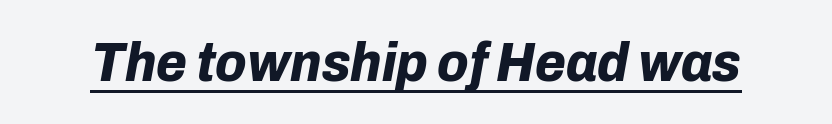
Q: Is the text bold? A: Yes.
Q: Is the text italic (slanted)? A: Yes, it leans right by about 10 degrees.
Q: Is the text underlined? A: Yes.
Q: Is the spacing between letters normal or unusually wide? A: Normal.
Q: Width (condensed, normal, or wide)? A: Normal.
Q: Stroke contrast? A: Low.
Q: x-height? A: Medium.
Q: Monospaced? A: No.
